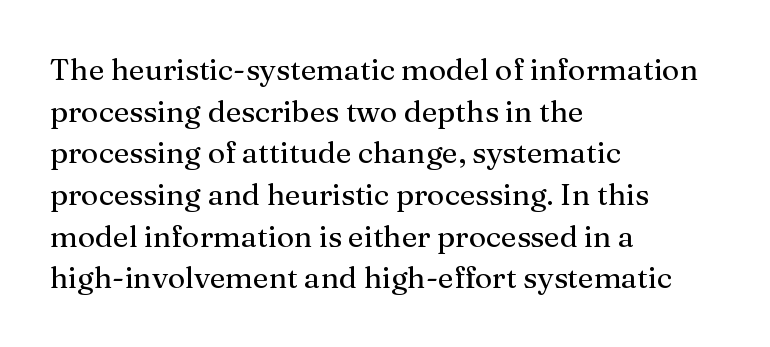
The image shows 30 px regular-weight serif type, upright; set left-aligned, normal line spacing (1.39x), normal letter spacing, not underlined; medium stroke contrast and a medium x-height.
